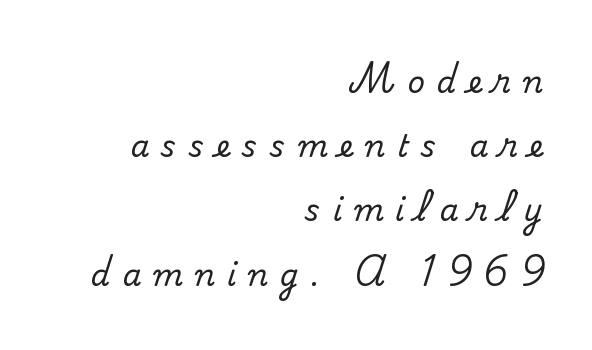
Spacing between characters has been opened up far beyond the box default. The typesetter chose a ragged-left arrangement here. The space beneath each line is pristine and unruled. Students, observe: this is what heavily led, spacious text looks like.
